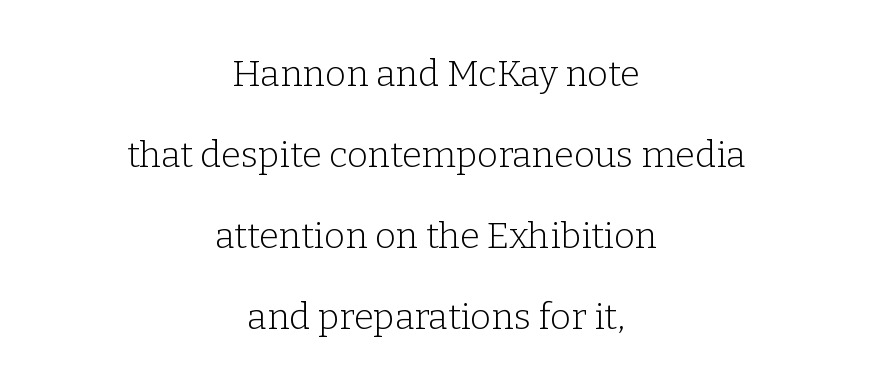
Q: Is the text bold? A: No.
Q: Is the text italic (slanted)? A: No, it is upright.
Q: Is the typeface a serif or a sans-serif typeface? A: Serif.
Q: Is the text underlined? A: No.
Q: How is the paragraph aligned? A: Centered.
Q: Is the spacing between letters normal or unusually wide? A: Normal.
Q: Is the spacing between lines tight, normal or loose? A: Loose.
Q: Width (condensed, normal, or wide)? A: Normal.
Q: Stroke contrast? A: Low.
Q: x-height? A: Medium.
Q: Monospaced? A: No.
